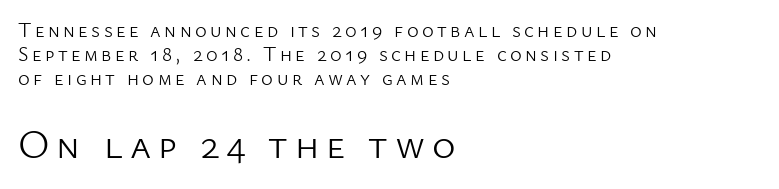
{"serif": "no", "italic": "no", "bold": "no", "weight": "light", "width": "normal", "stroke_contrast": "low", "x_height": "medium", "monospaced": "no", "underline": "no", "align": "left", "line_spacing_ratio": 1.19, "larger_block": "second", "size_ratio": 2.0, "glyph_px": 40}
